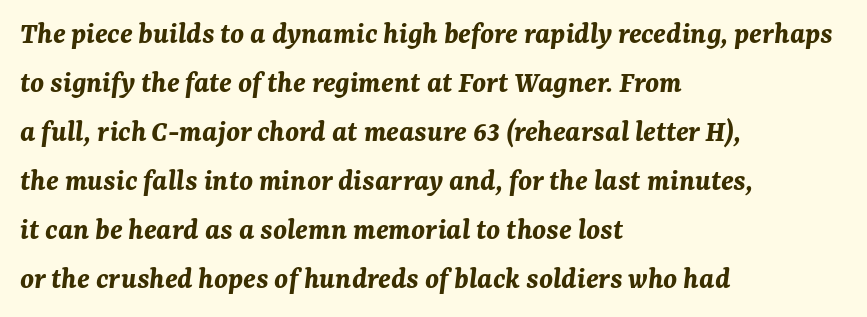
The image shows 31 px bold type, italic (leaning right); set left-aligned, normal line spacing (1.58x), normal letter spacing, not underlined; medium stroke contrast and a medium x-height.
